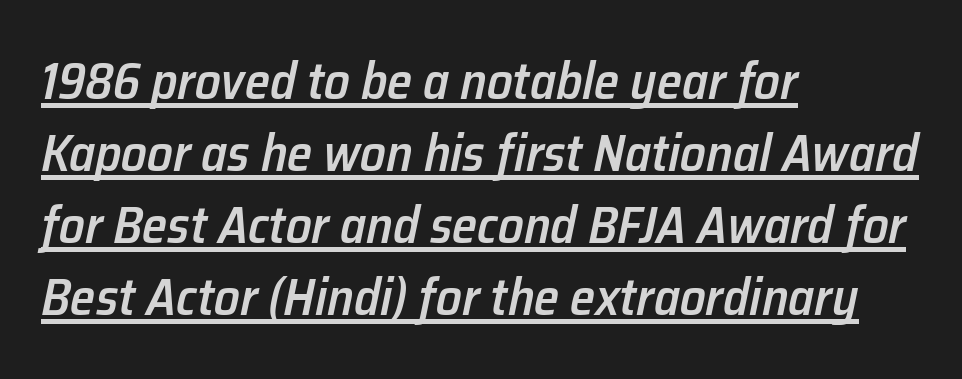
Q: Is the text bold? A: Semi-bold.
Q: Is the text italic (slanted)? A: Yes, it leans right by about 12 degrees.
Q: Is the text underlined? A: Yes.
Q: How is the paragraph aligned? A: Left-aligned.
Q: Is the spacing between letters normal or unusually wide? A: Normal.
Q: Is the spacing between lines tight, normal or loose? A: Normal.
Q: Width (condensed, normal, or wide)? A: Normal.
Q: Stroke contrast? A: Low.
Q: x-height? A: Medium.
Q: Monospaced? A: No.
